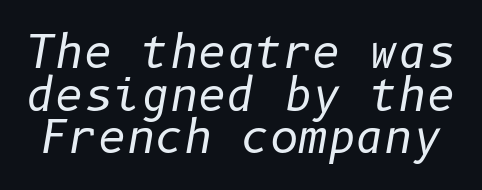
{"italic": "yes", "lean": "right", "slant_degrees": 10, "bold": "no", "weight": "regular", "width": "normal", "stroke_contrast": "low", "x_height": "medium", "underline": "no", "line_spacing": "tight", "line_spacing_ratio": 0.97, "letter_spacing": "normal", "letter_spacing_em": 0.0, "glyph_px": 44}
